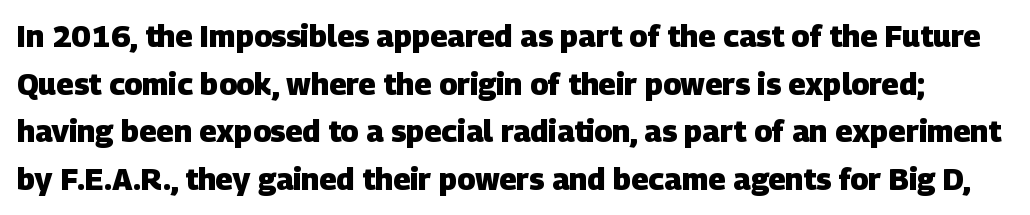
Q: Is the text bold? A: Yes.
Q: Is the typeface a serif or a sans-serif typeface? A: Sans-serif.
Q: Is the text underlined? A: No.
Q: Is the spacing between letters normal or unusually wide? A: Normal.
Q: Is the spacing between lines tight, normal or loose? A: Normal.
Q: Width (condensed, normal, or wide)? A: Normal.
Q: Stroke contrast? A: Low.
Q: x-height? A: Large.
Q: Monospaced? A: No.
